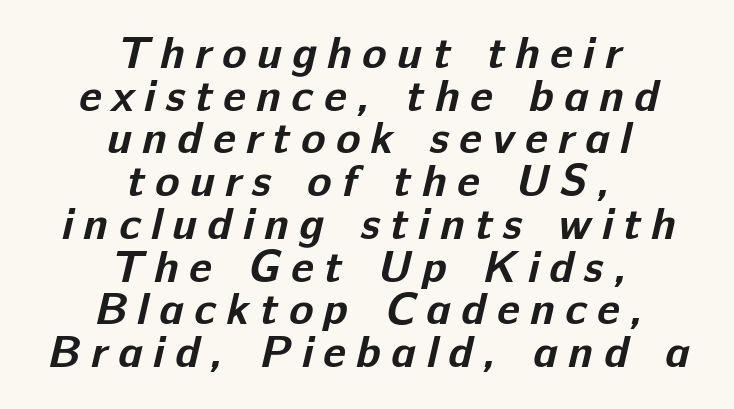
Proportional: the letters do not fall into vertical columns. Each row of text sits above clean, open space. Regarding serifs, this sample does without them. Characters follow at a spacing far wider than the type designer built in.
